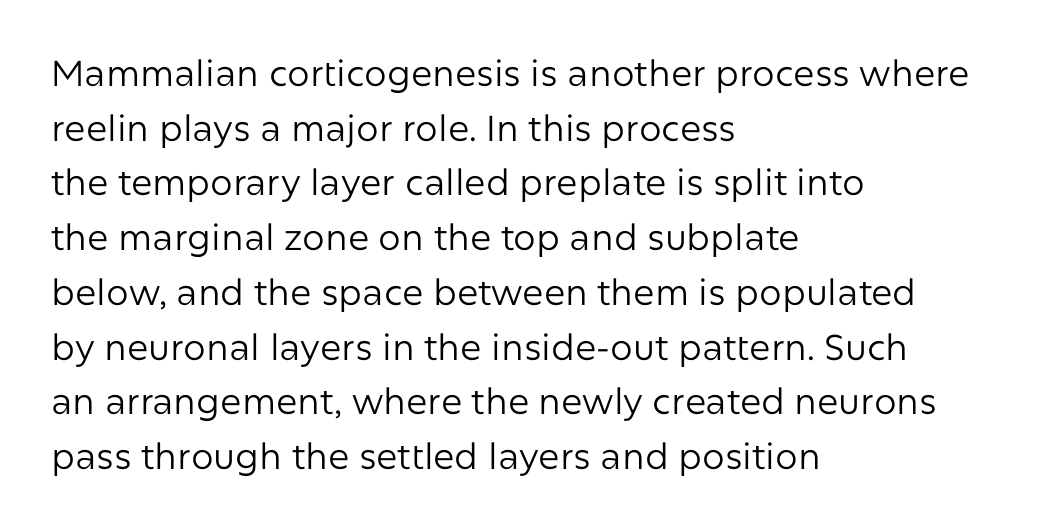
Q: Is the text bold? A: No.
Q: Is the text italic (slanted)? A: No, it is upright.
Q: Is the typeface a serif or a sans-serif typeface? A: Sans-serif.
Q: Is the text underlined? A: No.
Q: How is the paragraph aligned? A: Left-aligned.
Q: Is the spacing between letters normal or unusually wide? A: Normal.
Q: Is the spacing between lines tight, normal or loose? A: Normal.
Q: Width (condensed, normal, or wide)? A: Normal.
Q: Stroke contrast? A: Low.
Q: x-height? A: Medium.
Q: Monospaced? A: No.
